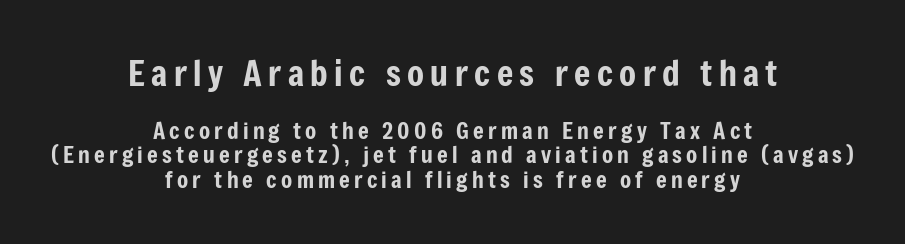
{"serif": "no", "italic": "no", "width": "condensed", "stroke_contrast": "low", "x_height": "medium", "monospaced": "no", "underline": "no", "align": "center", "line_spacing": "tight", "line_spacing_ratio": 1.06, "larger_block": "first", "size_ratio": 1.52, "glyph_px": 35}
